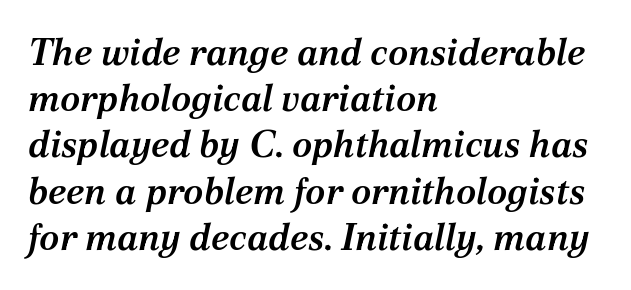
{"serif": "yes", "italic": "yes", "lean": "right", "slant_degrees": 12, "bold": "semi", "weight": "semibold", "width": "normal", "stroke_contrast": "medium", "x_height": "medium", "monospaced": "no", "underline": "no", "align": "left", "line_spacing": "normal", "line_spacing_ratio": 1.25, "letter_spacing": "normal", "letter_spacing_em": 0.0, "glyph_px": 37}
